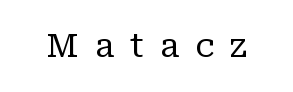
Q: Is the text bold? A: No.
Q: Is the text italic (slanted)? A: No, it is upright.
Q: Is the typeface a serif or a sans-serif typeface? A: Serif.
Q: Is the text underlined? A: No.
Q: Is the spacing between letters normal or unusually wide? A: Unusually wide.
Q: Width (condensed, normal, or wide)? A: Normal.
Q: Stroke contrast? A: Low.
Q: x-height? A: Medium.
Q: Monospaced? A: No.
